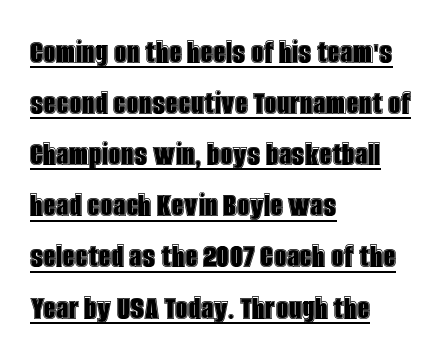
{"italic": "no", "width": "condensed", "x_height": "large", "monospaced": "no", "underline": "yes", "align": "left", "line_spacing": "normal", "line_spacing_ratio": 1.42, "letter_spacing": "normal", "letter_spacing_em": 0.0, "glyph_px": 36}
